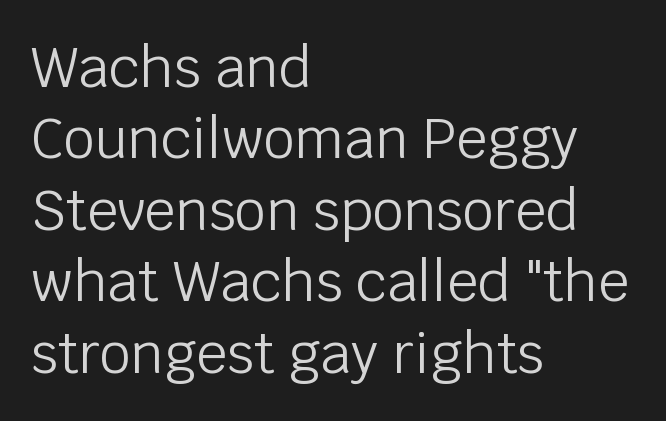
The strip under each line holds only bare page. No chunkiness to these letters — they're not bold. Is this a sans? Yes — the strokes have no serifs. The type sits square on the baseline with zero lean. Leading: standard.
